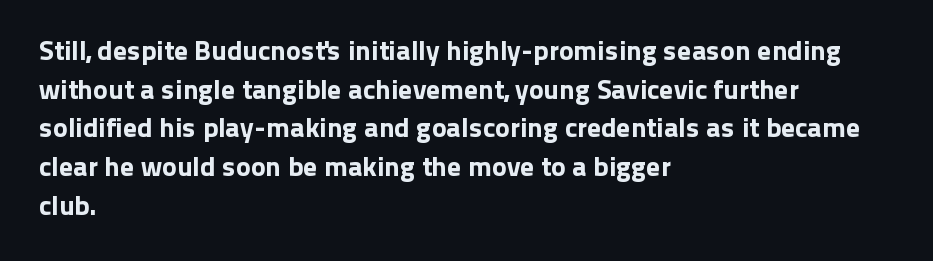
Leftover space on each line is placed entirely after the last word. Grotesque or geometric, the face here clearly has no serifs. Notice how the stems are strictly vertical — no italics here. The gap between lines stays unmarked. The face used here is proportionally spaced, like ordinary book or web type. The vertical gap from one line to the next is medium.
